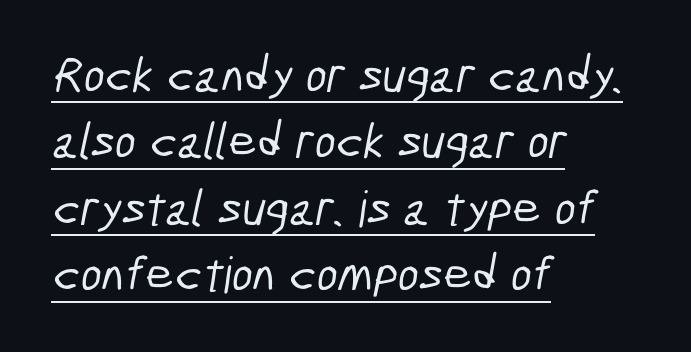
Q: Is the typeface a serif or a sans-serif typeface? A: Sans-serif.
Q: Is the text underlined? A: Yes.
Q: How is the paragraph aligned? A: Left-aligned.
Q: Is the spacing between letters normal or unusually wide? A: Normal.
Q: Is the spacing between lines tight, normal or loose? A: Normal.
Q: Width (condensed, normal, or wide)? A: Condensed.
Q: Stroke contrast? A: Low.
Q: x-height? A: Medium.
Q: Monospaced? A: No.
